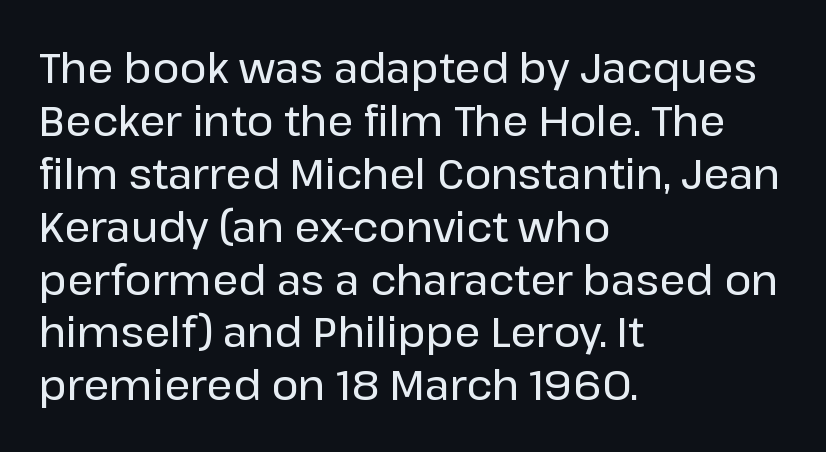
Q: Is the text italic (slanted)? A: No, it is upright.
Q: Is the typeface a serif or a sans-serif typeface? A: Sans-serif.
Q: Is the text underlined? A: No.
Q: How is the paragraph aligned? A: Left-aligned.
Q: Is the spacing between letters normal or unusually wide? A: Normal.
Q: Is the spacing between lines tight, normal or loose? A: Normal.
Q: Width (condensed, normal, or wide)? A: Normal.
Q: Stroke contrast? A: Low.
Q: x-height? A: Medium.
Q: Monospaced? A: No.
